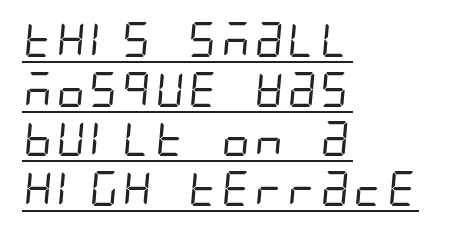
{"serif": "no", "bold": "no", "weight": "regular", "width": "condensed", "stroke_contrast": "low", "x_height": "large", "underline": "yes", "align": "left", "line_spacing": "normal", "line_spacing_ratio": 1.42, "letter_spacing": "normal", "letter_spacing_em": 0.0, "glyph_px": 35}
